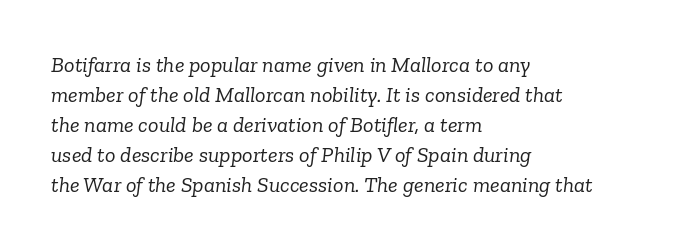
Descenders hang freely into open space. Nothing unusual about the tracking: characters are spaced as the font intends. Does the leading feel generous? No, just average. The strokes are not fattened; the text isn't bold. The rendering applies a slant to the glyphs.
